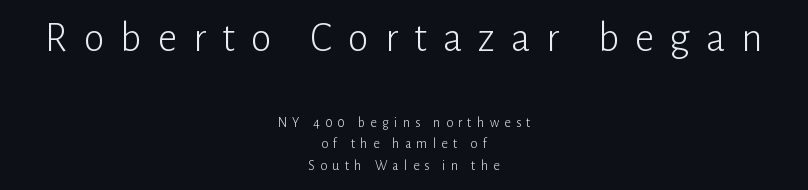
The letters in the upper block stand taller than those in the block below. Stroke thickness stays within the range of a standard reading face or lighter. Letterform terminals end flat and unadorned throughout the passage. Spacing verdict: proportional, widths tailored to each character.
